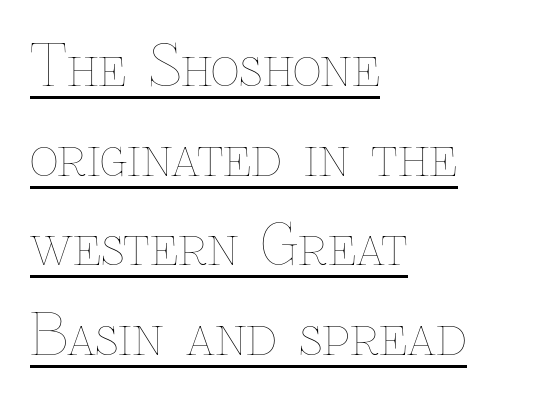
The image shows 56 px thin type, upright; set left-aligned, normal line spacing (1.6x), normal letter spacing, underlined; low stroke contrast and a medium x-height.
